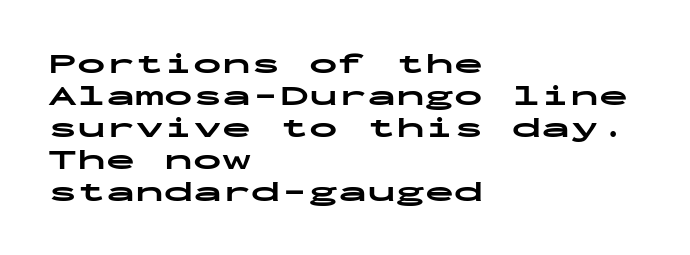
The image shows 29 px bold, wide sans-serif type, upright, monospaced; set left-aligned, tight line spacing (1.1x), normal letter spacing, not underlined; low stroke contrast and a medium x-height.
